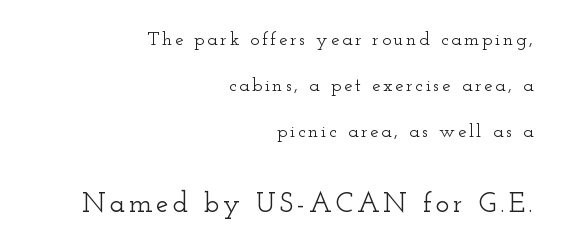
Q: Is the text italic (slanted)? A: No, it is upright.
Q: Is the typeface a serif or a sans-serif typeface? A: Serif.
Q: Is the text underlined? A: No.
Q: How is the paragraph aligned? A: Right-aligned.
Q: Is the spacing between lines tight, normal or loose? A: Loose.
Q: Which block of text is set in a larger size, the first (top) or the second (bottom)? A: The second (bottom) one.
Q: Width (condensed, normal, or wide)? A: Wide.
Q: Stroke contrast? A: Low.
Q: x-height? A: Small.
Q: Monospaced? A: No.
